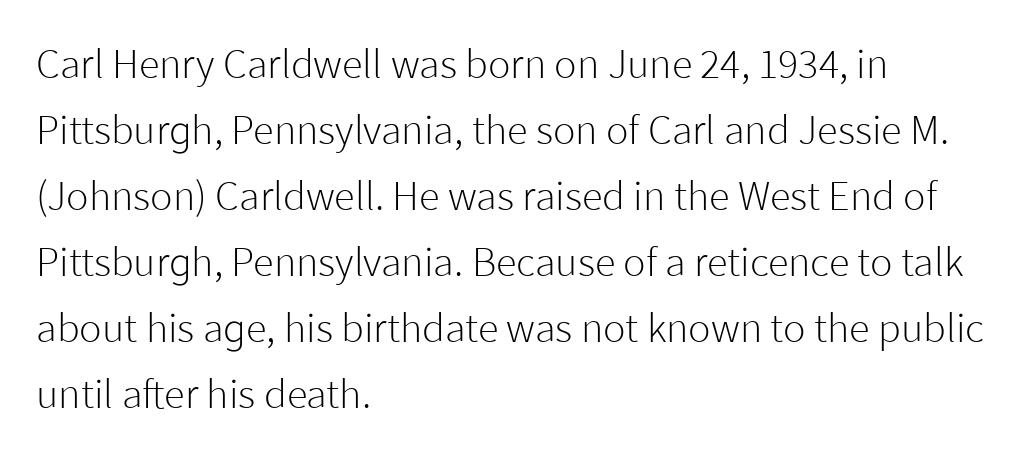
{"serif": "no", "italic": "no", "bold": "no", "weight": "light", "width": "normal", "stroke_contrast": "low", "x_height": "medium", "monospaced": "no", "underline": "no", "align": "left", "line_spacing": "normal", "line_spacing_ratio": 1.57, "letter_spacing": "normal", "letter_spacing_em": 0.0, "glyph_px": 42}
